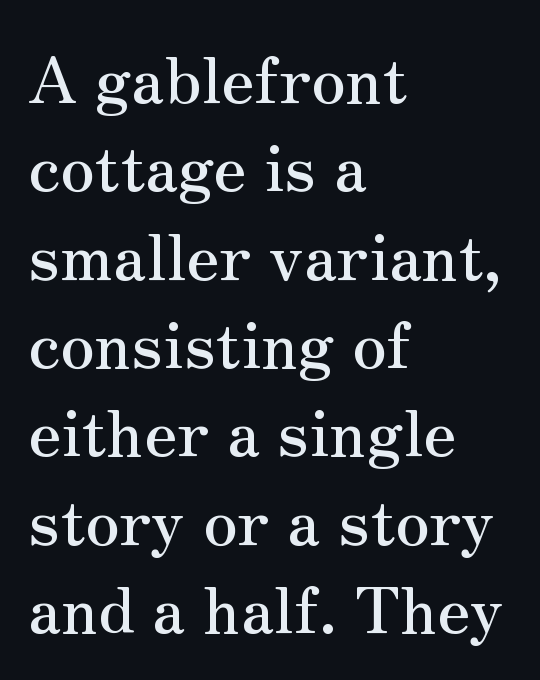
Q: Is the text italic (slanted)? A: No, it is upright.
Q: Is the typeface a serif or a sans-serif typeface? A: Serif.
Q: Is the text underlined? A: No.
Q: How is the paragraph aligned? A: Left-aligned.
Q: Is the spacing between letters normal or unusually wide? A: Normal.
Q: Is the spacing between lines tight, normal or loose? A: Normal.
Q: Width (condensed, normal, or wide)? A: Normal.
Q: Stroke contrast? A: Medium.
Q: x-height? A: Small.
Q: Monospaced? A: No.
